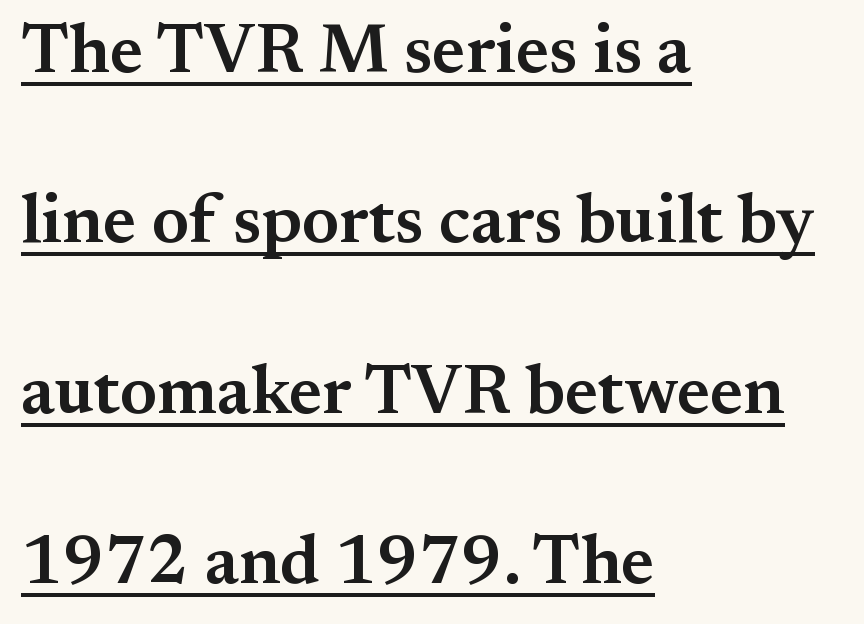
The image shows 69 px semibold serif type, upright; set left-aligned, loose line spacing (2.47x), normal letter spacing, underlined; medium stroke contrast and a small x-height.
